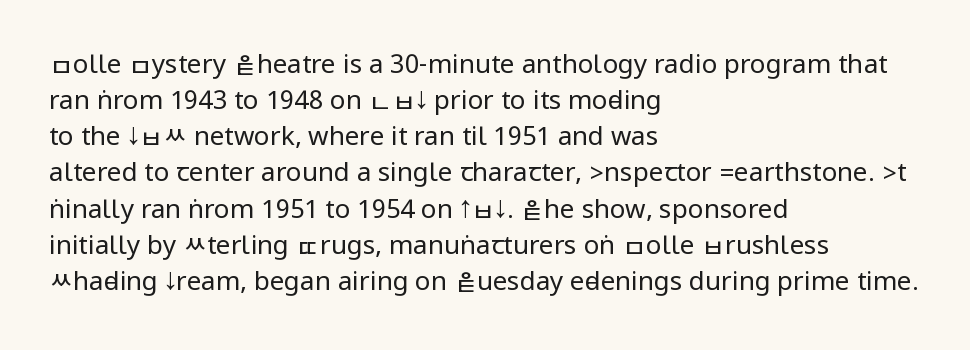
Q: Is the text bold? A: No.
Q: Is the text italic (slanted)? A: No, it is upright.
Q: Is the text underlined? A: No.
Q: How is the paragraph aligned? A: Left-aligned.
Q: Is the spacing between letters normal or unusually wide? A: Normal.
Q: Is the spacing between lines tight, normal or loose? A: Normal.
